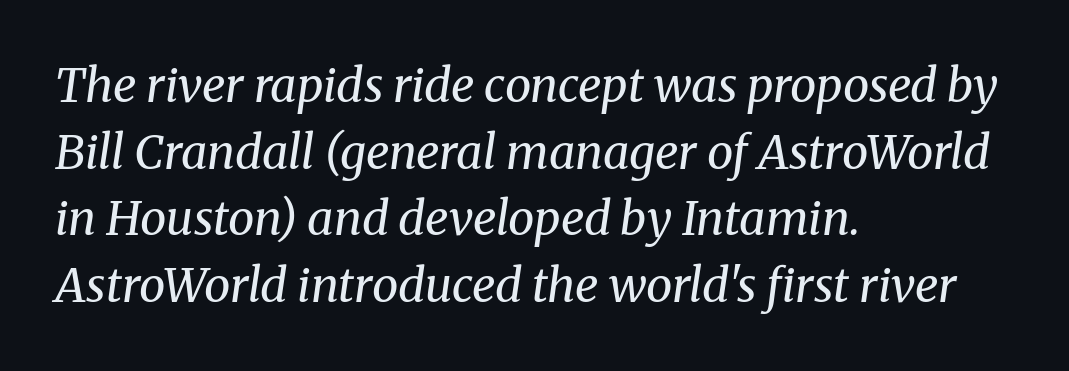
The image shows 47 px regular-weight serif type, italic (leaning right); set left-aligned, normal line spacing (1.42x), normal letter spacing, not underlined; medium stroke contrast and a medium x-height.
